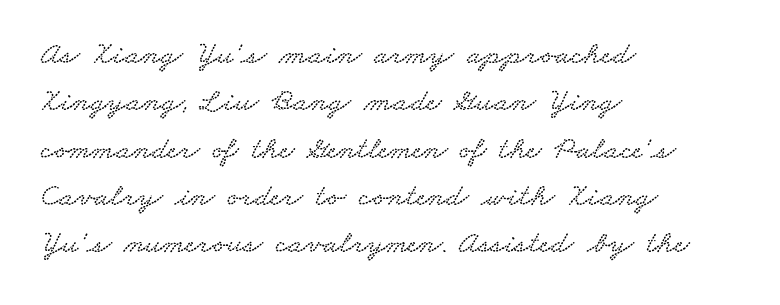
The image shows 32 px wide serif type; set left-aligned, normal line spacing (1.48x), normal letter spacing, not underlined; low stroke contrast and a small x-height.
